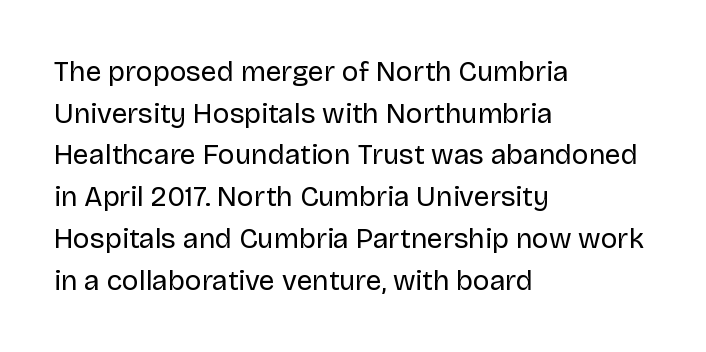
Left-aligned paragraph, ragged on the right. A roman cut, with each character standing at attention. Heaviness? Minimal to ordinary, like unemphasized prose. A sans-serif font was chosen for this passage. Quick note: underline off. Does the leading feel generous? No, just average.
